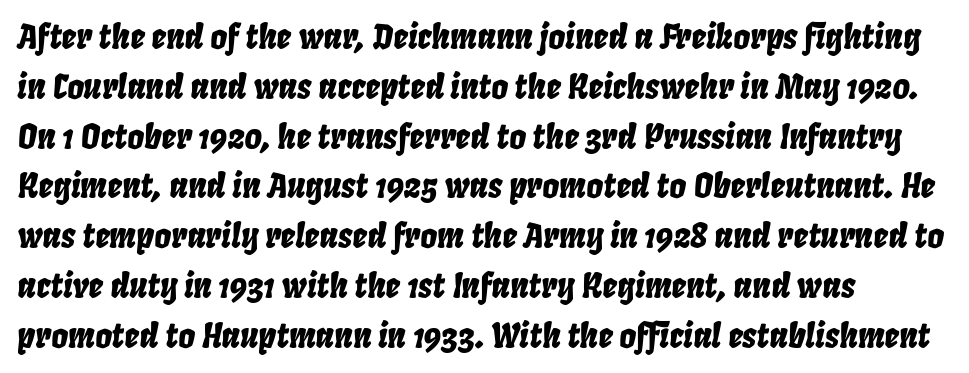
Q: Is the text italic (slanted)? A: Yes, it leans right by about 8 degrees.
Q: Is the text underlined? A: No.
Q: How is the paragraph aligned? A: Left-aligned.
Q: Is the spacing between letters normal or unusually wide? A: Normal.
Q: Is the spacing between lines tight, normal or loose? A: Normal.
Q: Width (condensed, normal, or wide)? A: Condensed.
Q: Stroke contrast? A: Low.
Q: x-height? A: Large.
Q: Monospaced? A: No.
